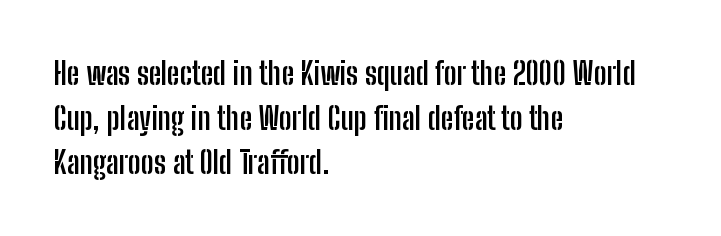
Looks like regular typesetting: each glyph gets only the width it needs. The type is set solid horizontally, with unmodified tracking. Just letters on the line, the space beneath them empty. Caption: multi-line text, flush left, ragged right. Vertical strokes here are truly vertical. Notice how thick the strokes are: this is what a full bold looks like.
